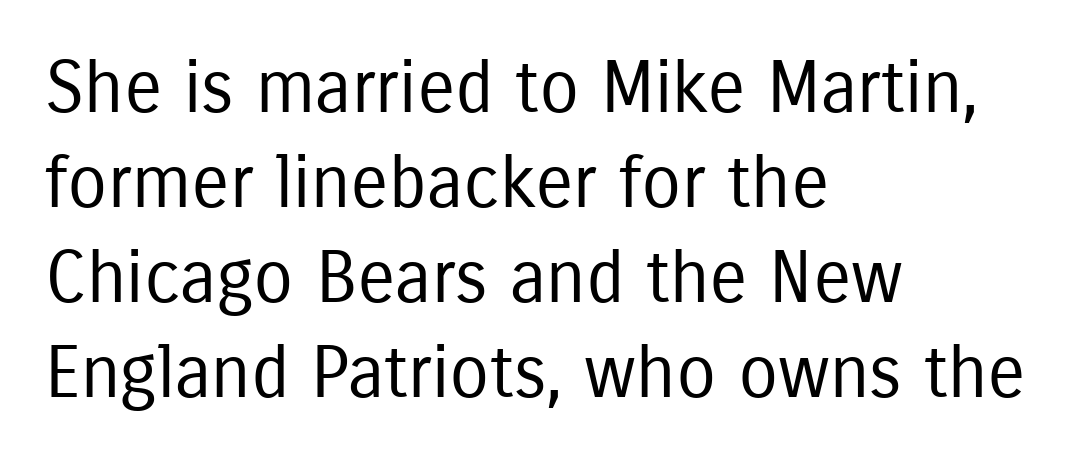
The image shows 72 px regular-weight, condensed sans-serif type, upright; set left-aligned, normal line spacing (1.32x), normal letter spacing, not underlined; low stroke contrast and a medium x-height.
